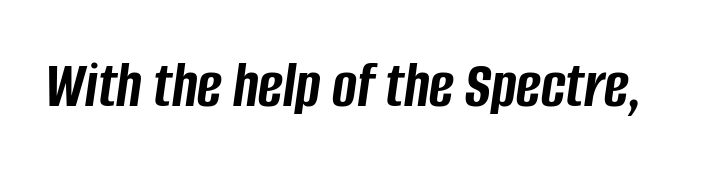
The image shows 67 px semibold, condensed type, italic (leaning right); set normal letter spacing, not underlined; low stroke contrast and a large x-height.
